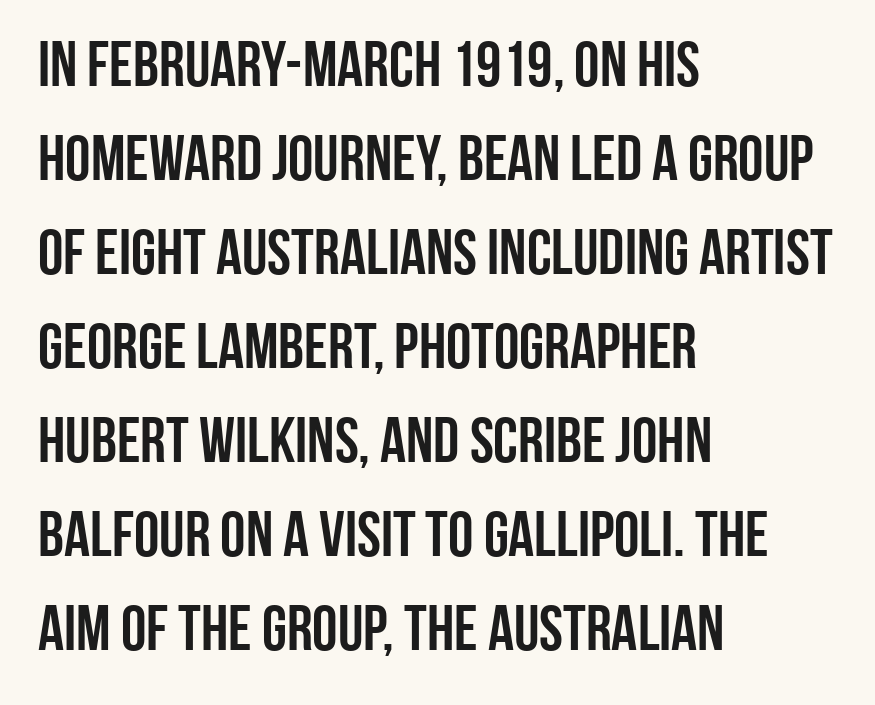
Q: Is the text italic (slanted)? A: No, it is upright.
Q: Is the typeface a serif or a sans-serif typeface? A: Sans-serif.
Q: Is the text underlined? A: No.
Q: How is the paragraph aligned? A: Left-aligned.
Q: Is the spacing between letters normal or unusually wide? A: Normal.
Q: Is the spacing between lines tight, normal or loose? A: Normal.
Q: Width (condensed, normal, or wide)? A: Condensed.
Q: Stroke contrast? A: Low.
Q: x-height? A: Large.
Q: Monospaced? A: No.
